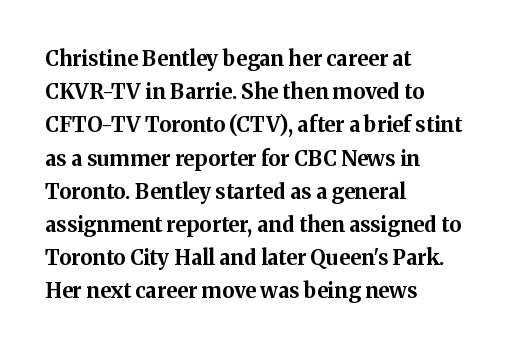
The image shows 21 px bold type, upright; set left-aligned, normal line spacing (1.58x), normal letter spacing, not underlined.
